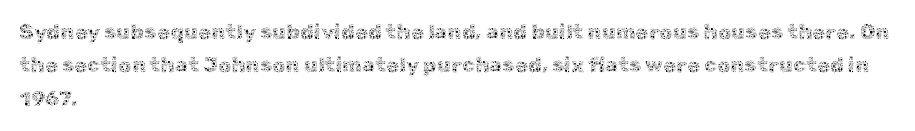
The image shows 21 px text type, upright; set left-aligned, normal line spacing (1.59x), normal letter spacing, not underlined.
